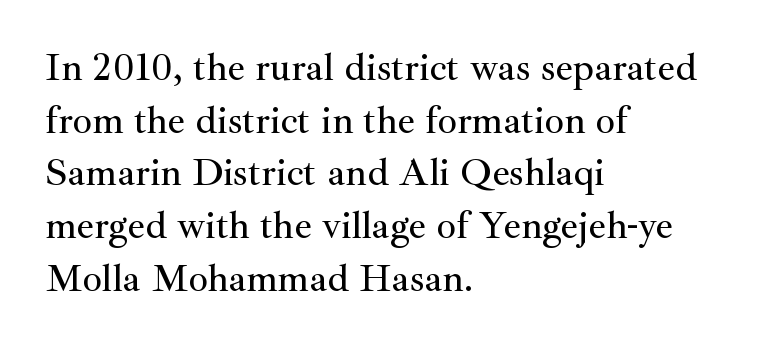
Q: Is the text italic (slanted)? A: No, it is upright.
Q: Is the typeface a serif or a sans-serif typeface? A: Serif.
Q: Is the text underlined? A: No.
Q: How is the paragraph aligned? A: Left-aligned.
Q: Is the spacing between letters normal or unusually wide? A: Normal.
Q: Is the spacing between lines tight, normal or loose? A: Normal.
Q: Width (condensed, normal, or wide)? A: Normal.
Q: Stroke contrast? A: Medium.
Q: x-height? A: Small.
Q: Monospaced? A: No.
